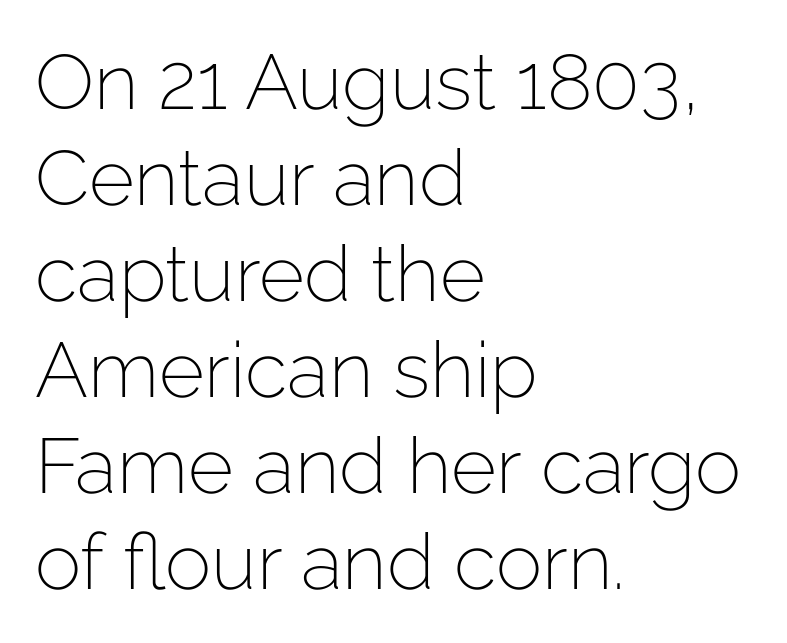
{"serif": "no", "italic": "no", "bold": "no", "weight": "light", "width": "normal", "stroke_contrast": "low", "x_height": "medium", "monospaced": "no", "underline": "no", "align": "left", "line_spacing_ratio": 1.23, "letter_spacing": "normal", "letter_spacing_em": 0.0, "glyph_px": 78}
